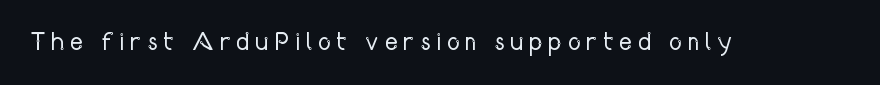
The image shows 25 px text type, upright; set unusually wide letter spacing (+0.21 em), not underlined.
